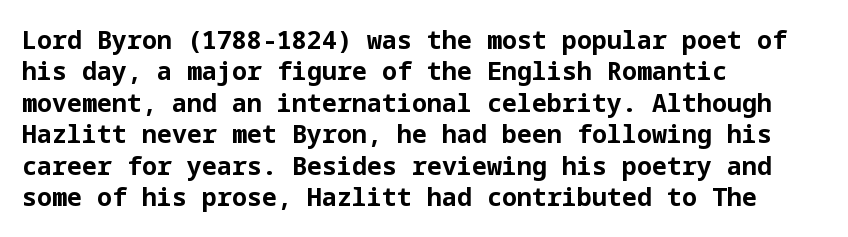
The image shows 25 px bold type, upright; set left-aligned, normal line spacing (1.26x), normal letter spacing, not underlined.
